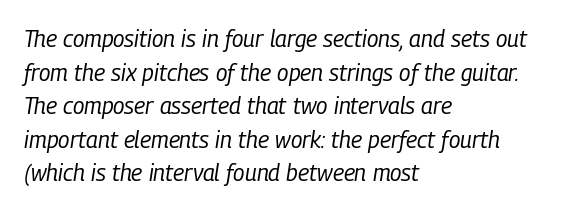
The image shows 23 px text type, italic (leaning right); set left-aligned, normal line spacing (1.46x), normal letter spacing, not underlined.
